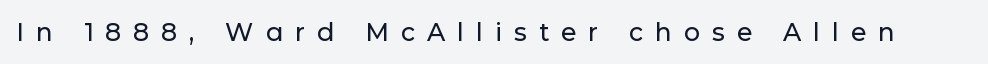
Look at the tracking — it's clearly loosened, letters drifting apart. The axis of the letterforms is exactly vertical. A clean baseline with only descenders dipping below it.
